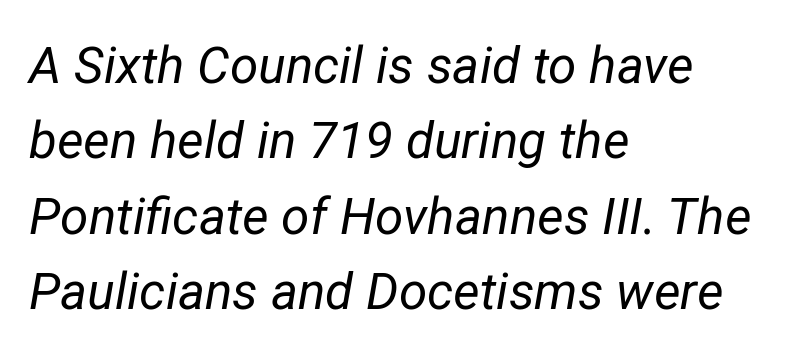
The image shows 51 px regular-weight type, italic (leaning right); set left-aligned, normal line spacing (1.48x), normal letter spacing, not underlined; low stroke contrast and a medium x-height.
